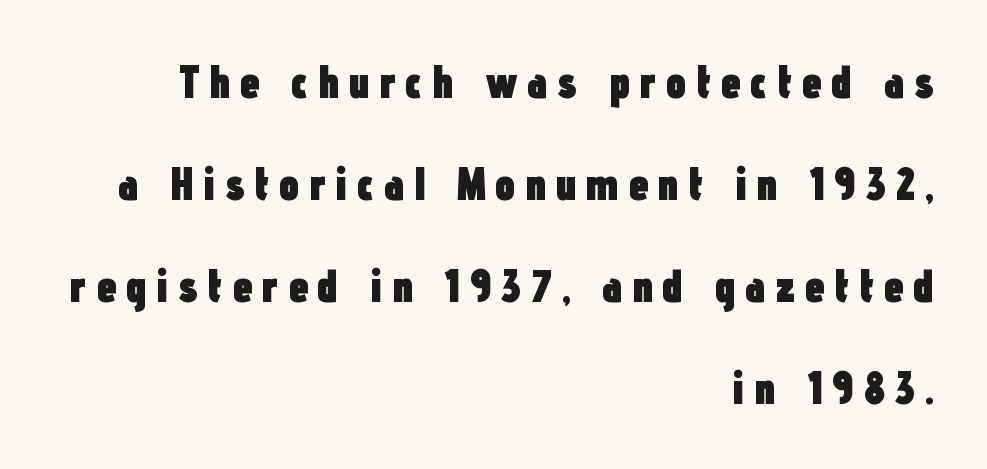
{"serif": "no", "italic": "no", "bold": "yes", "weight": "heavy", "width": "condensed", "stroke_contrast": "low", "x_height": "medium", "monospaced": "no", "underline": "no", "align": "right", "line_spacing": "loose", "line_spacing_ratio": 2.22, "letter_spacing": "wide", "letter_spacing_em": 0.2, "glyph_px": 46}
